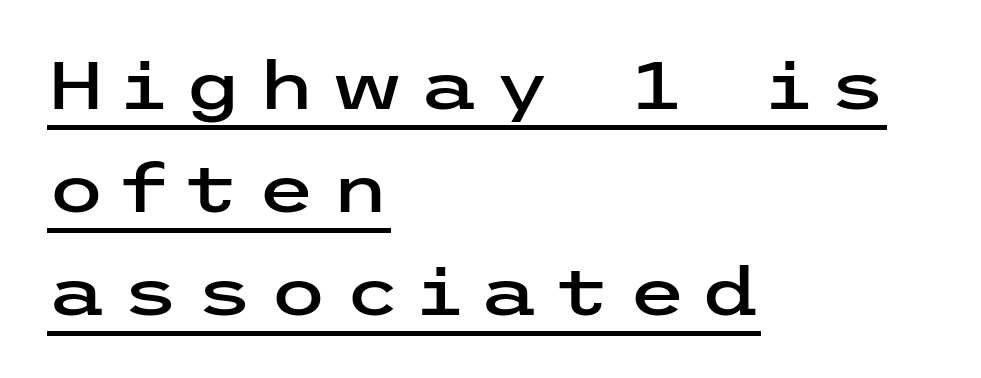
Q: Is the text italic (slanted)? A: No, it is upright.
Q: Is the typeface a serif or a sans-serif typeface? A: Sans-serif.
Q: Is the text underlined? A: Yes.
Q: How is the paragraph aligned? A: Left-aligned.
Q: Is the spacing between letters normal or unusually wide? A: Unusually wide.
Q: Is the spacing between lines tight, normal or loose? A: Normal.
Q: Width (condensed, normal, or wide)? A: Wide.
Q: Stroke contrast? A: Low.
Q: x-height? A: Medium.
